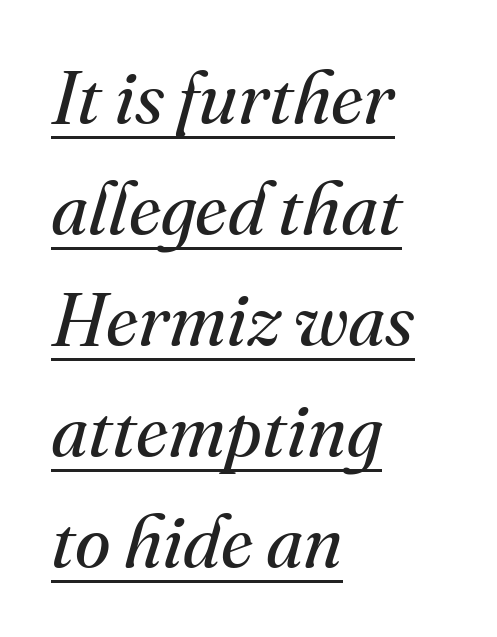
The image shows 73 px regular-weight serif type, italic (leaning right); set left-aligned, normal line spacing (1.52x), normal letter spacing, underlined; medium stroke contrast and a small x-height.
